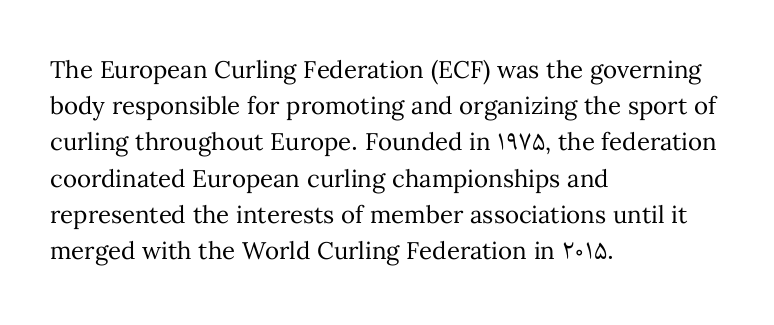
Q: Is the text bold? A: No.
Q: Is the text italic (slanted)? A: No, it is upright.
Q: Is the text underlined? A: No.
Q: How is the paragraph aligned? A: Left-aligned.
Q: Is the spacing between letters normal or unusually wide? A: Normal.
Q: Is the spacing between lines tight, normal or loose? A: Normal.
